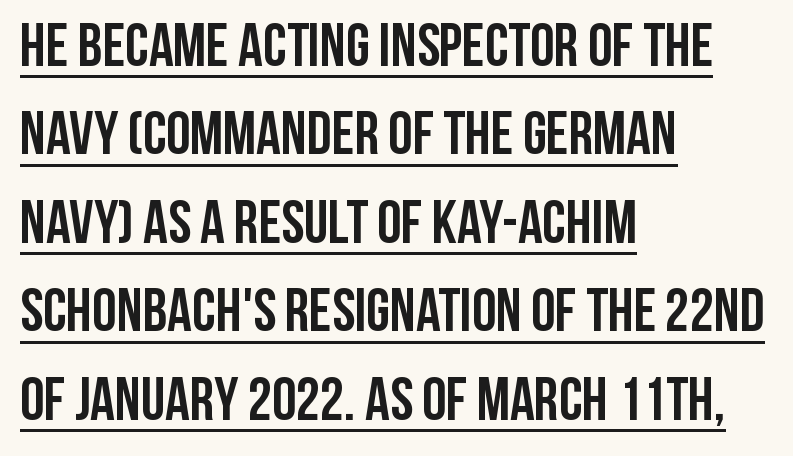
Look at the bottom of the vertical strokes: they stop flat, with no serifs. Notice how thick the strokes are: this is what a full bold looks like. Compared with a centered layout, this one pins lines to the left instead. This is roman type, the default non-slanted kind.
